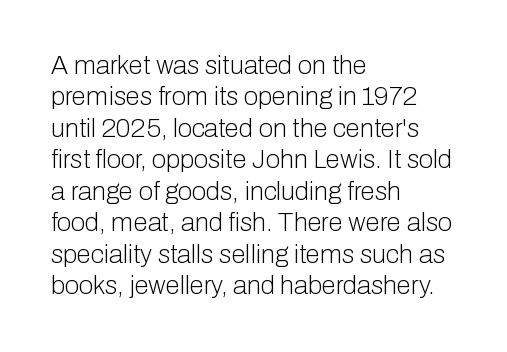
{"italic": "no", "bold": "no", "underline": "no", "align": "left", "line_spacing_ratio": 1.21, "letter_spacing": "normal", "letter_spacing_em": 0.0, "glyph_px": 26}
